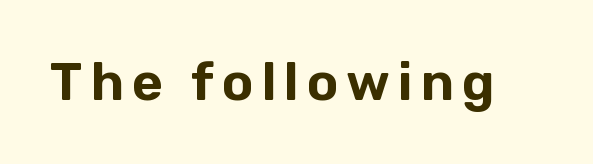
The image shows 53 px sans-serif type, upright; set not underlined; low stroke contrast and a medium x-height.
